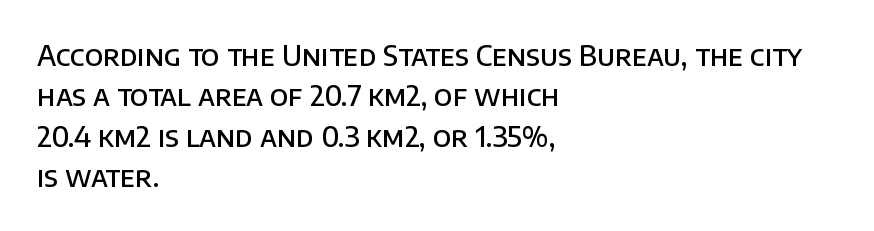
Weight: semibold (demi). Vertical spacing — default. Posture: vertical. Notice how the passage keeps a crisp vertical edge on the left only. The passage shown is typed in a proportional face where columns would drift. Observe the absence of serifs on each vertical stroke in this sample.
